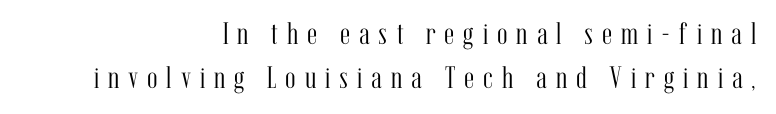
The gaps between neighbouring characters are conspicuously large. Regular leading. Underline: absent. Line ends are locked; line starts wander. Each letter keeps its own natural width here, so spacing adapts to shape.
